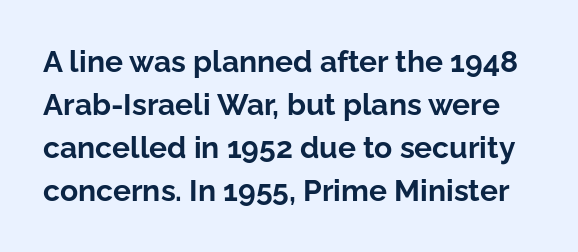
Q: Is the text bold? A: Yes.
Q: Is the text italic (slanted)? A: No, it is upright.
Q: Is the typeface a serif or a sans-serif typeface? A: Sans-serif.
Q: Is the text underlined? A: No.
Q: Is the spacing between letters normal or unusually wide? A: Normal.
Q: Is the spacing between lines tight, normal or loose? A: Normal.
Q: Width (condensed, normal, or wide)? A: Normal.
Q: Stroke contrast? A: Low.
Q: x-height? A: Medium.
Q: Monospaced? A: No.
